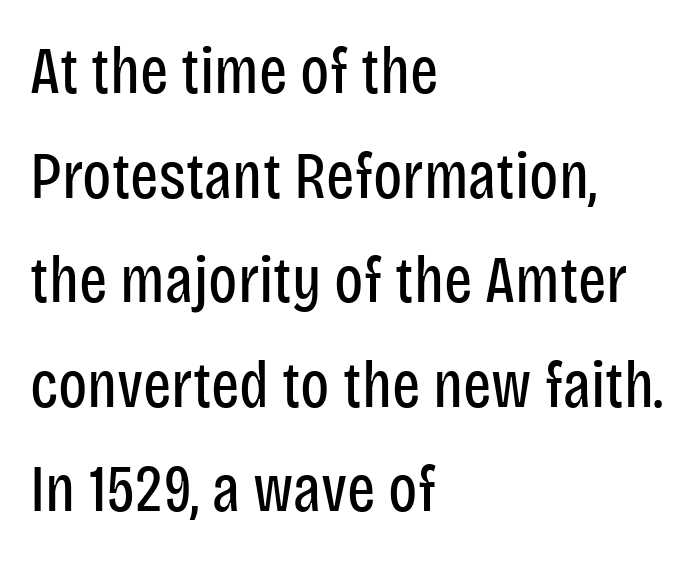
The block of text has a typical density, with ordinary space between rows. What stands out about the letter spacing? Nothing — it is the standard amount. Think of a printed novel: that variable character pitch is what you see here. Beneath every word, the page is bare.
